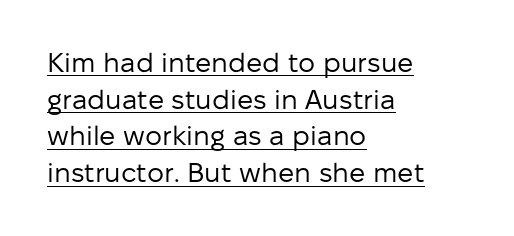
{"italic": "no", "bold": "no", "underline": "yes", "align": "left", "line_spacing": "normal", "line_spacing_ratio": 1.36, "letter_spacing": "normal", "letter_spacing_em": 0.0, "glyph_px": 27}
